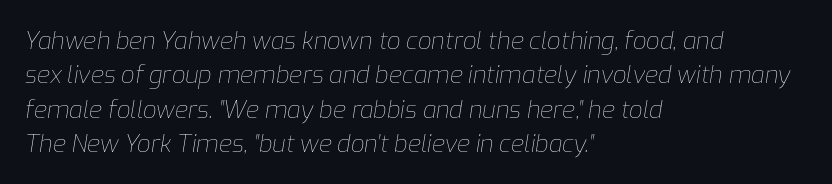
{"italic": "yes", "lean": "right", "slant_degrees": 9, "bold": "no", "underline": "no", "align": "left", "line_spacing": "normal", "line_spacing_ratio": 1.43, "letter_spacing": "normal", "letter_spacing_em": 0.0, "glyph_px": 24}
